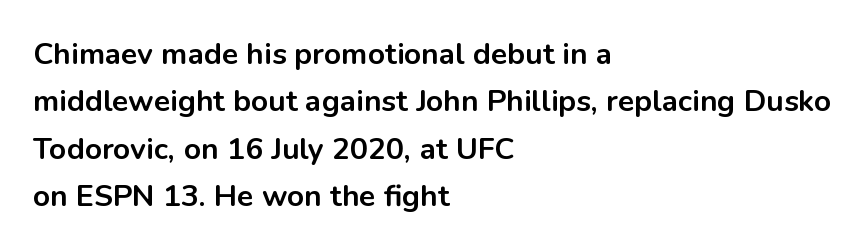
A typesetter would call this zero additional tracking. Interline gaps are of average width in this sample. These lines are rendered in a variable-pitch font. This sample uses an upright cut, with every glyph sitting square on the baseline.
